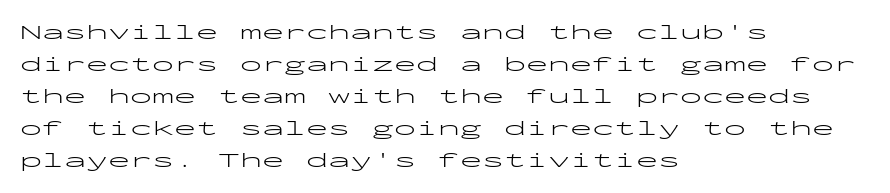
The image shows 22 px text type, upright; set left-aligned, normal line spacing (1.46x), normal letter spacing, not underlined.
